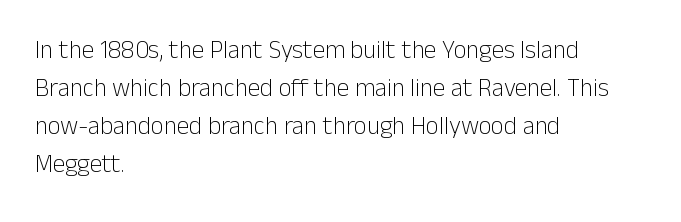
Q: Is the text bold? A: No.
Q: Is the text italic (slanted)? A: No, it is upright.
Q: Is the text underlined? A: No.
Q: How is the paragraph aligned? A: Left-aligned.
Q: Is the spacing between letters normal or unusually wide? A: Normal.
Q: Is the spacing between lines tight, normal or loose? A: Normal.
